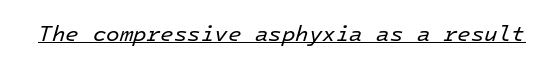
The rendering applies a slant to the glyphs. The font is comparable to plain body text, perhaps lighter. A typographer would call this underscored text. The letters sit at their default tracking, neither squeezed nor spread.
